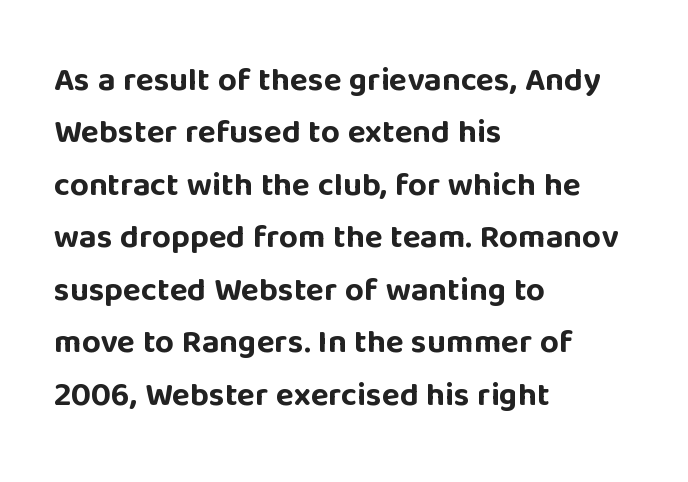
It's the straight-up-and-down kind of type. Short note: letters normally spaced. Decoration check: the copy has no underline. Does the weight exceed regular? Yes, all the way to bold. I'd call this a sans setting — the letters go barefoot.
